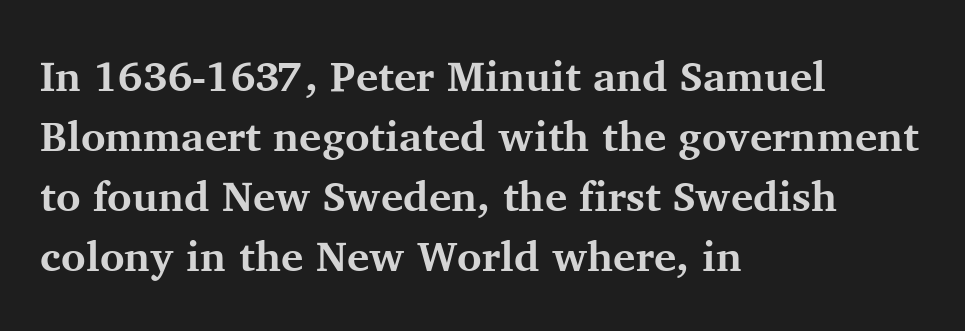
Q: Is the text bold? A: Yes.
Q: Is the text italic (slanted)? A: No, it is upright.
Q: Is the typeface a serif or a sans-serif typeface? A: Serif.
Q: Is the text underlined? A: No.
Q: How is the paragraph aligned? A: Left-aligned.
Q: Is the spacing between letters normal or unusually wide? A: Normal.
Q: Is the spacing between lines tight, normal or loose? A: Normal.
Q: Width (condensed, normal, or wide)? A: Normal.
Q: Stroke contrast? A: Medium.
Q: x-height? A: Medium.
Q: Monospaced? A: No.
